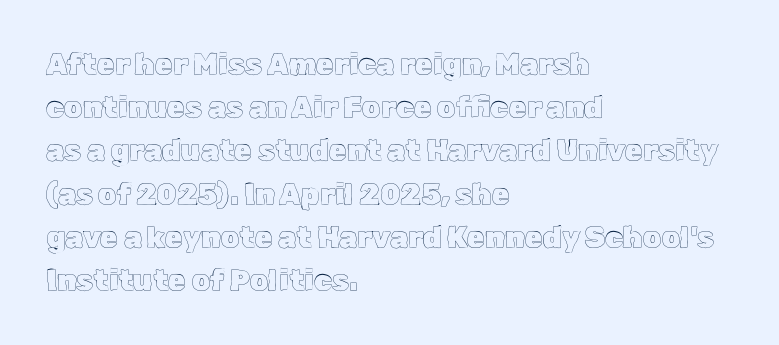
{"italic": "no", "width": "normal", "x_height": "medium", "monospaced": "no", "underline": "no", "align": "left", "line_spacing": "normal", "line_spacing_ratio": 1.49, "letter_spacing": "normal", "letter_spacing_em": 0.0, "glyph_px": 29}
